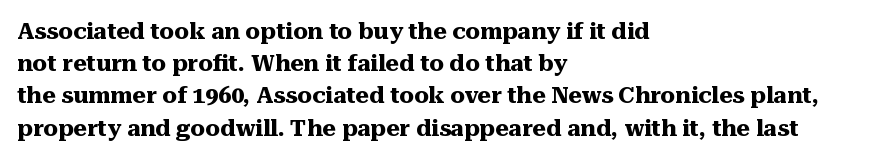
Q: Is the text bold? A: Yes.
Q: Is the text italic (slanted)? A: No, it is upright.
Q: Is the text underlined? A: No.
Q: How is the paragraph aligned? A: Left-aligned.
Q: Is the spacing between letters normal or unusually wide? A: Normal.
Q: Is the spacing between lines tight, normal or loose? A: Normal.
